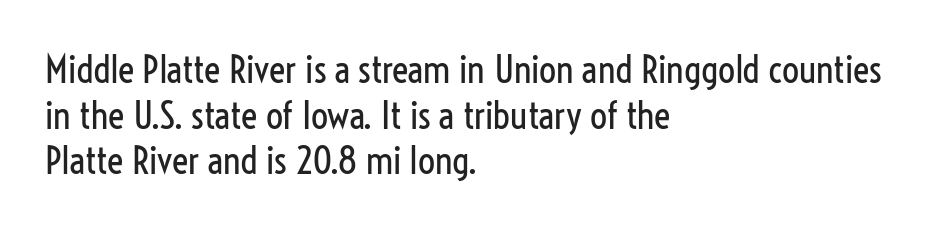
Type style note: lacks serifs. Beneath every word, the page is bare. All the whitespace from short lines collects on the right. Look at the tracking — it's just the regular setting, nothing added. The face used here is proportionally spaced, like ordinary book or web type. Heft: none added — not bold.
